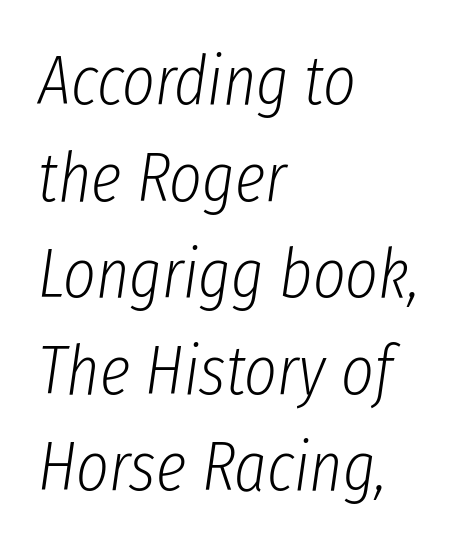
A typesetter would call this leading conventional body-copy spacing. Students, note that the glyphs here touch the page at normal intervals. Leftover space on each line is placed entirely after the last word. Do the characters align in a grid? No, the font is proportional. Descenders are the only things crossing below the line.
